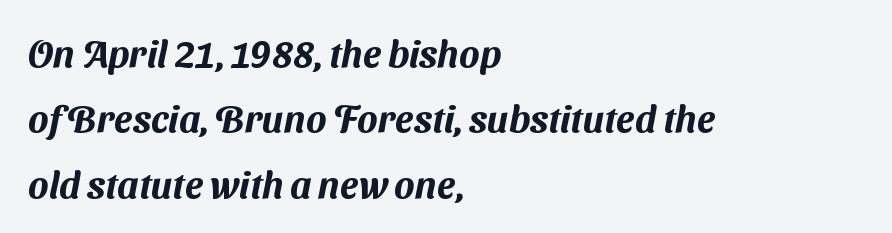
Font category for this specimen: sans-serif. Bare-footed words on every line. Notice how the passage keeps a crisp vertical edge on the left only. Standard letterfit; no display-style spreading of the glyphs.
